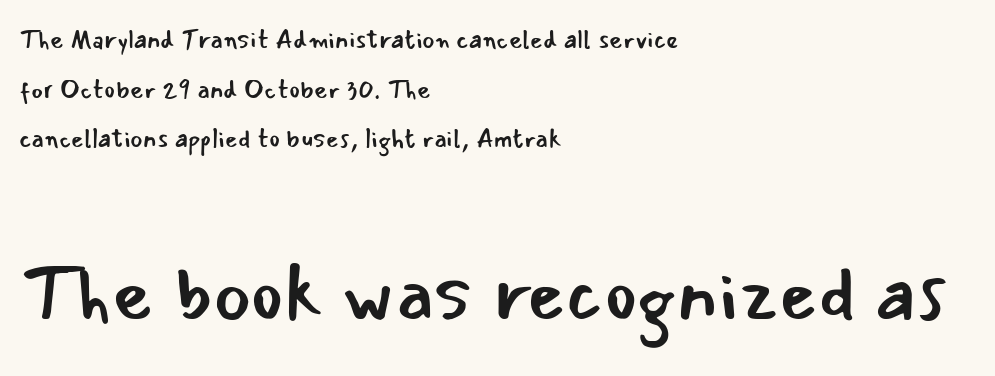
Q: Is the text bold? A: No.
Q: Is the text italic (slanted)? A: No, it is upright.
Q: Is the typeface a serif or a sans-serif typeface? A: Sans-serif.
Q: Is the text underlined? A: No.
Q: How is the paragraph aligned? A: Left-aligned.
Q: Is the spacing between letters normal or unusually wide? A: Normal.
Q: Is the spacing between lines tight, normal or loose? A: Loose.
Q: Which block of text is set in a larger size, the first (top) or the second (bottom)? A: The second (bottom) one.
Q: Width (condensed, normal, or wide)? A: Normal.
Q: Stroke contrast? A: Low.
Q: x-height? A: Small.
Q: Monospaced? A: No.
